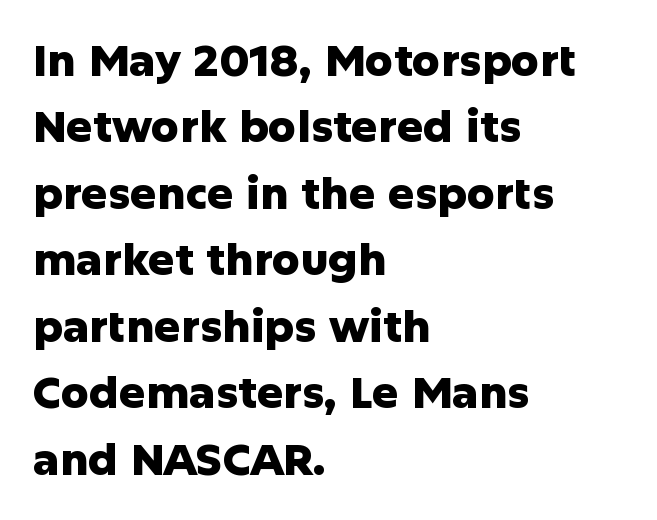
Each new line begins a customary step beneath the previous one. Are there feet on the stems? There aren't — it's a sans. How are the letters spaced? Ordinarily, with no added tracking. The lettering stays uniformly vertical, giving the passage a roman look. Here the designer chose a conventional face with non-uniform glyph widths.
